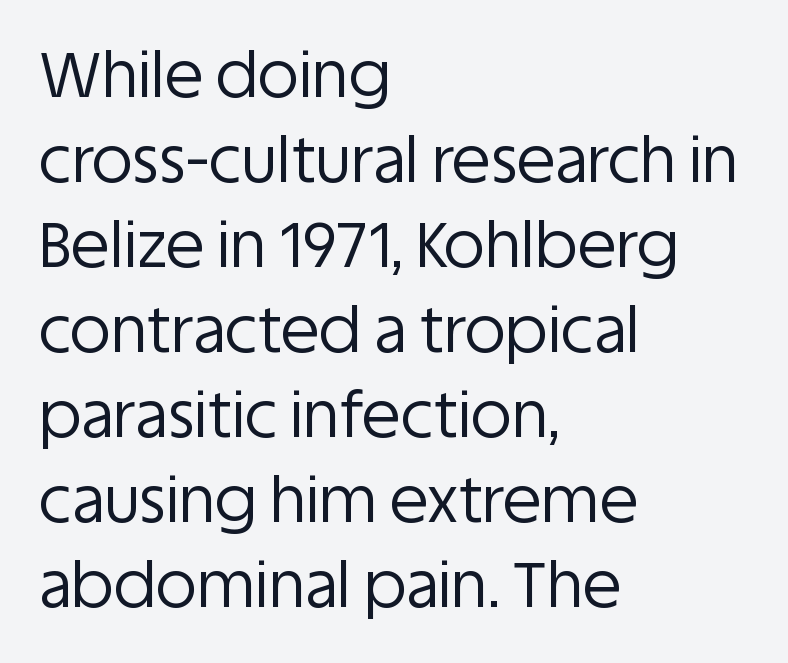
The image shows 63 px regular-weight sans-serif type, upright; set left-aligned, normal line spacing (1.35x), normal letter spacing, not underlined; low stroke contrast and a large x-height.
